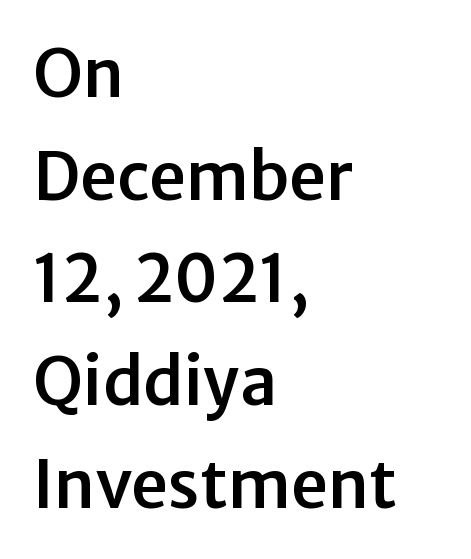
{"serif": "no", "italic": "no", "width": "normal", "stroke_contrast": "low", "x_height": "medium", "monospaced": "no", "underline": "no", "align": "left", "line_spacing": "normal", "line_spacing_ratio": 1.58, "letter_spacing": "normal", "letter_spacing_em": 0.0, "glyph_px": 65}
